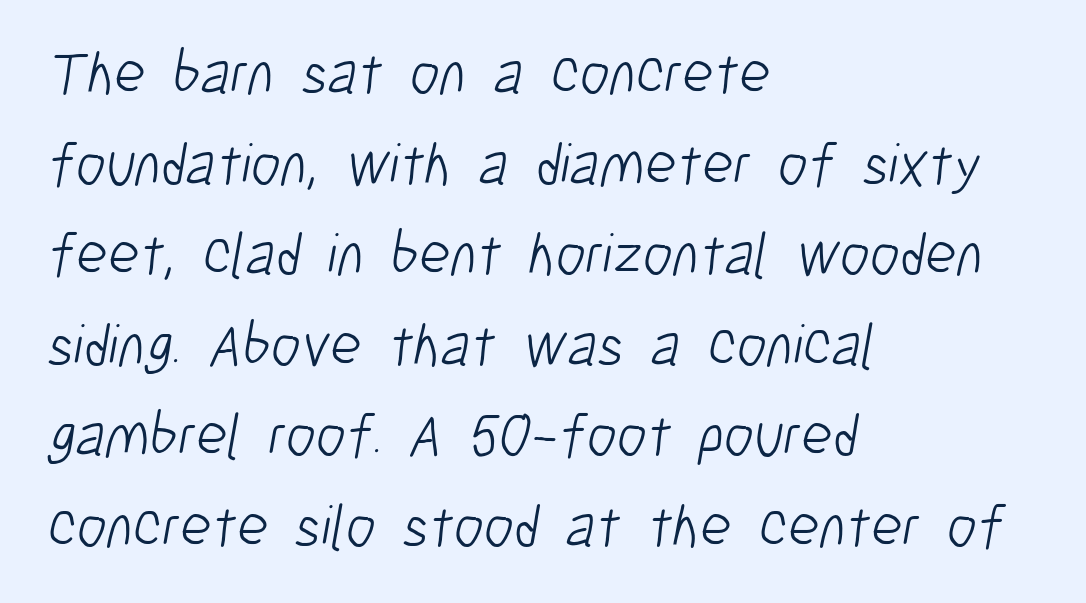
A clean baseline with only descenders dipping below it. Leading matches the norm, producing a regular column. Typeset ragged right — the left edge is the straight one. The horizontal fit of the characters is conventional and even. The type family on display is of the sans-serif kind.
